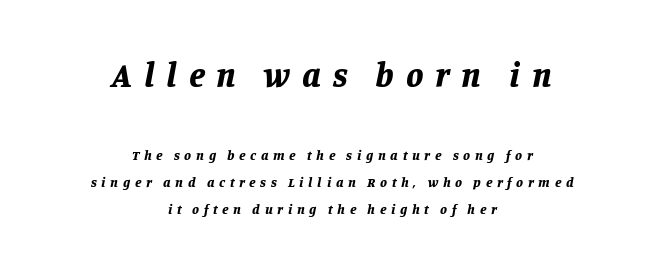
Q: Is the text bold? A: Yes.
Q: Is the text italic (slanted)? A: Yes, it leans right by about 11 degrees.
Q: Is the text underlined? A: No.
Q: How is the paragraph aligned? A: Centered.
Q: Is the spacing between letters normal or unusually wide? A: Unusually wide.
Q: Is the spacing between lines tight, normal or loose? A: Loose.
Q: Which block of text is set in a larger size, the first (top) or the second (bottom)? A: The first (top) one.
Q: Width (condensed, normal, or wide)? A: Normal.
Q: Stroke contrast? A: Low.
Q: x-height? A: Large.
Q: Monospaced? A: No.
